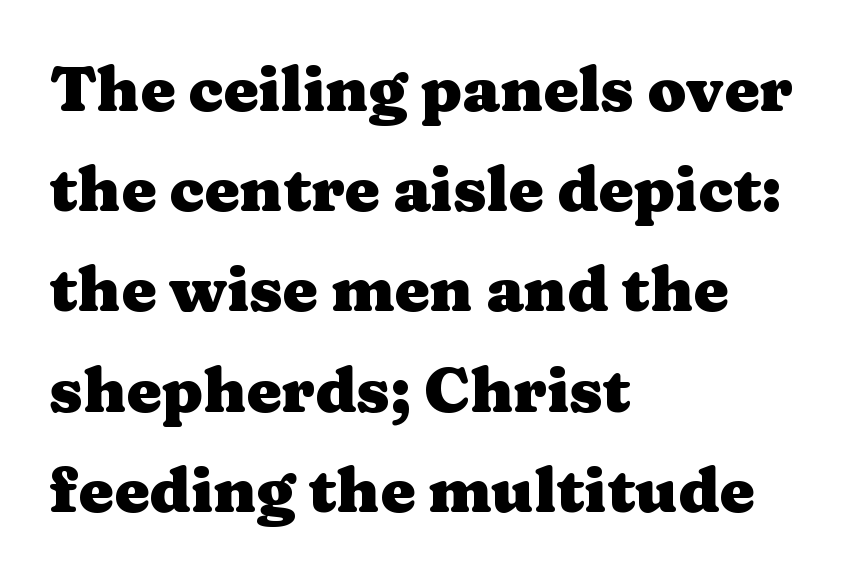
{"serif": "yes", "italic": "no", "bold": "yes", "weight": "heavy", "width": "wide", "stroke_contrast": "medium", "x_height": "medium", "monospaced": "no", "underline": "no", "align": "left", "line_spacing": "normal", "line_spacing_ratio": 1.59, "letter_spacing": "normal", "letter_spacing_em": 0.0, "glyph_px": 63}
